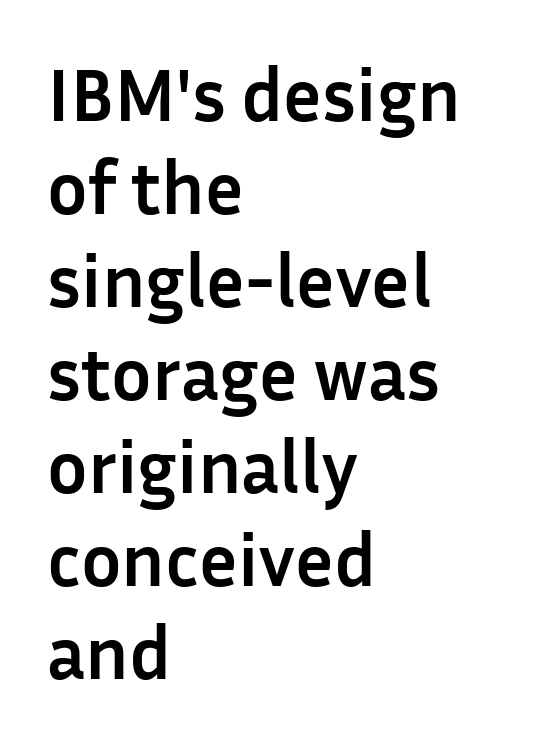
The image shows 75 px semibold sans-serif type, upright; set left-aligned, line spacing 1.24x, normal letter spacing, not underlined; low stroke contrast and a medium x-height.
